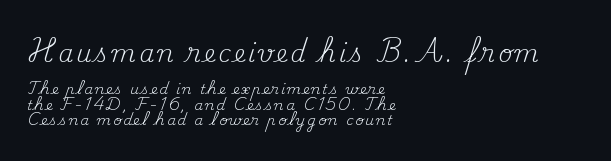
{"bold": "no", "underline": "no", "align": "left", "line_spacing": "tight", "line_spacing_ratio": 1.14, "larger_block": "first", "size_ratio": 1.71, "glyph_px": 24}
